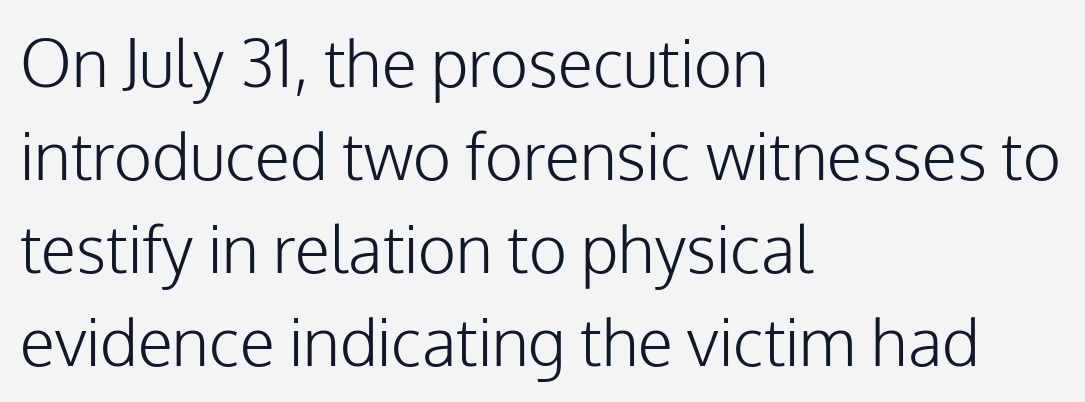
Q: Is the text bold? A: No.
Q: Is the text italic (slanted)? A: No, it is upright.
Q: Is the typeface a serif or a sans-serif typeface? A: Sans-serif.
Q: Is the text underlined? A: No.
Q: How is the paragraph aligned? A: Left-aligned.
Q: Is the spacing between letters normal or unusually wide? A: Normal.
Q: Is the spacing between lines tight, normal or loose? A: Normal.
Q: Width (condensed, normal, or wide)? A: Normal.
Q: Stroke contrast? A: Low.
Q: x-height? A: Medium.
Q: Monospaced? A: No.
